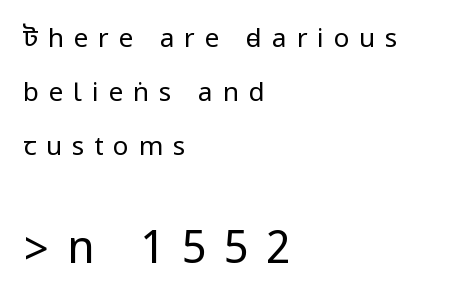
Q: Is the text bold? A: No.
Q: Is the text italic (slanted)? A: No, it is upright.
Q: Is the typeface a serif or a sans-serif typeface? A: Sans-serif.
Q: Is the text underlined? A: No.
Q: How is the paragraph aligned? A: Left-aligned.
Q: Is the spacing between letters normal or unusually wide? A: Unusually wide.
Q: Is the spacing between lines tight, normal or loose? A: Loose.
Q: Which block of text is set in a larger size, the first (top) or the second (bottom)? A: The second (bottom) one.
Q: Width (condensed, normal, or wide)? A: Condensed.
Q: Stroke contrast? A: Low.
